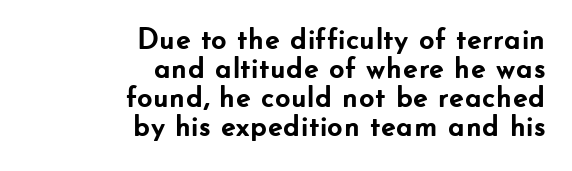
{"serif": "no", "italic": "no", "bold": "yes", "weight": "semibold", "width": "normal", "stroke_contrast": "low", "x_height": "small", "monospaced": "no", "underline": "no", "align": "right", "line_spacing": "tight", "line_spacing_ratio": 0.97, "letter_spacing": "normal", "letter_spacing_em": 0.0, "glyph_px": 30}
